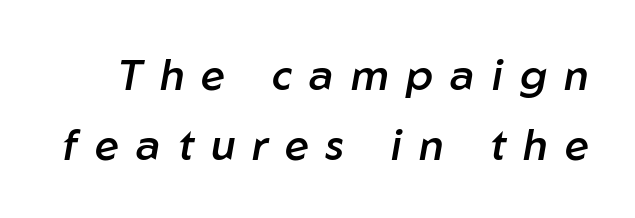
The image shows 43 px semibold type, italic (leaning right); set normal line spacing (1.63x), unusually wide letter spacing (+0.4 em), not underlined; low stroke contrast and a medium x-height.
